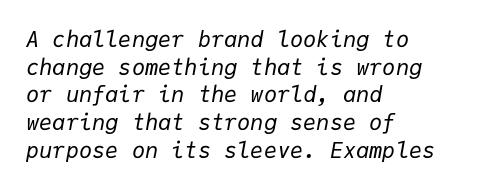
{"italic": "yes", "lean": "right", "slant_degrees": 9, "bold": "no", "underline": "no", "align": "left", "line_spacing": "normal", "line_spacing_ratio": 1.26, "letter_spacing": "normal", "letter_spacing_em": 0.0, "glyph_px": 22}
